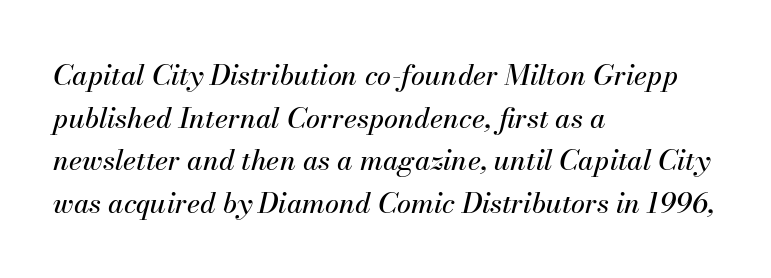
{"italic": "yes", "lean": "right", "slant_degrees": 13, "width": "normal", "stroke_contrast": "medium", "x_height": "small", "monospaced": "no", "underline": "no", "align": "left", "line_spacing": "normal", "line_spacing_ratio": 1.52, "letter_spacing": "normal", "letter_spacing_em": 0.0, "glyph_px": 28}
